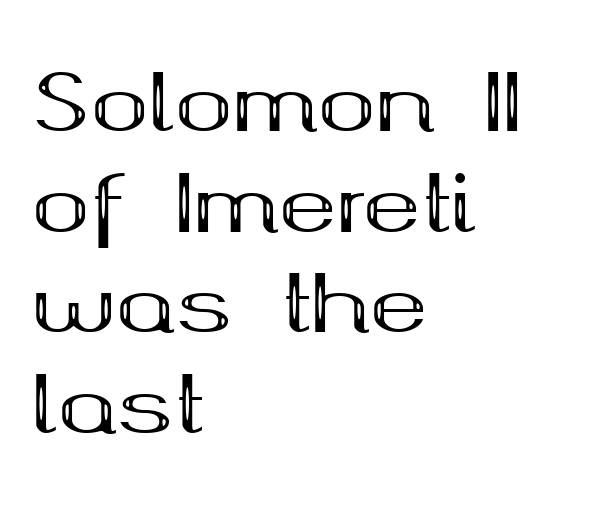
The image shows 78 px bold, wide serif type, upright; set left-aligned, normal line spacing (1.29x), normal letter spacing, not underlined; medium stroke contrast and a medium x-height.
